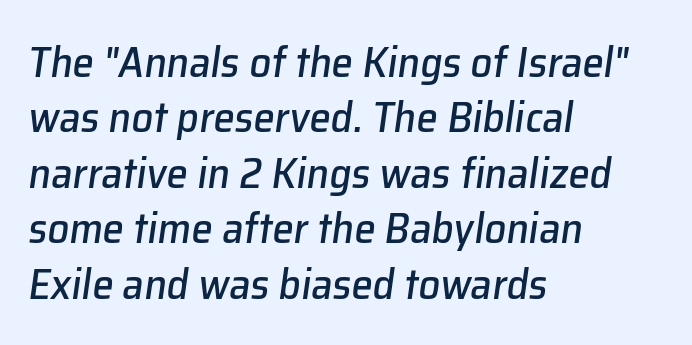
The image shows 43 px text type, italic (leaning right); set left-aligned, normal line spacing (1.29x), normal letter spacing, not underlined; low stroke contrast and a medium x-height.
